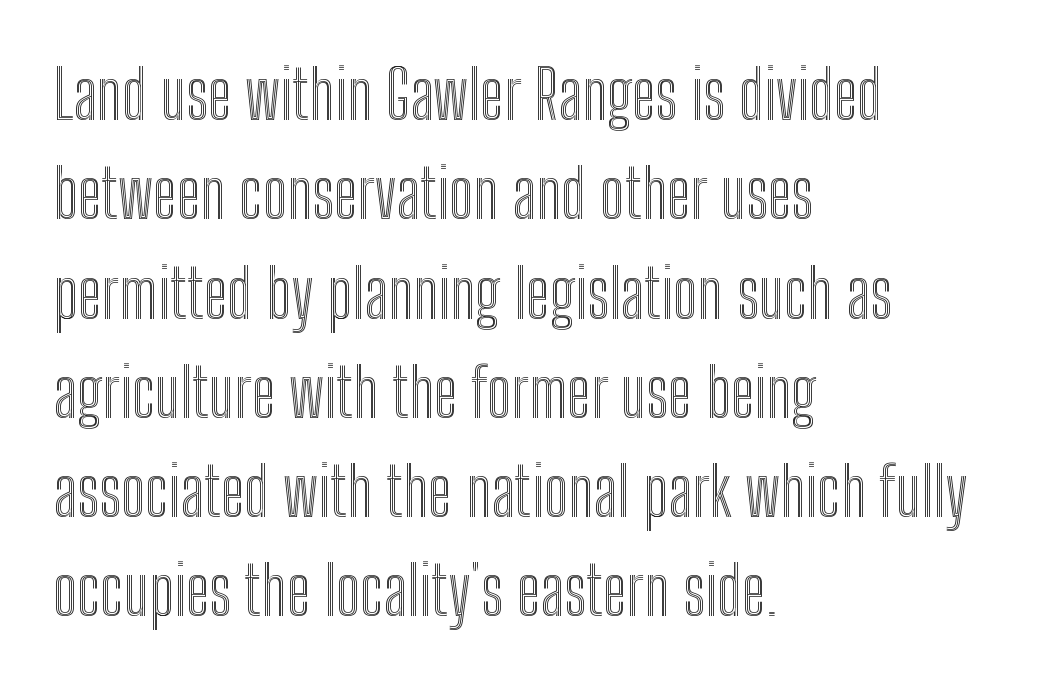
A typesetter would call this proportional, since set widths differ per character. Interline gaps are of average width in this sample. The letterforms sit shoulder to shoulder at normal distance. Underline: absent. Alignment: flush left.
